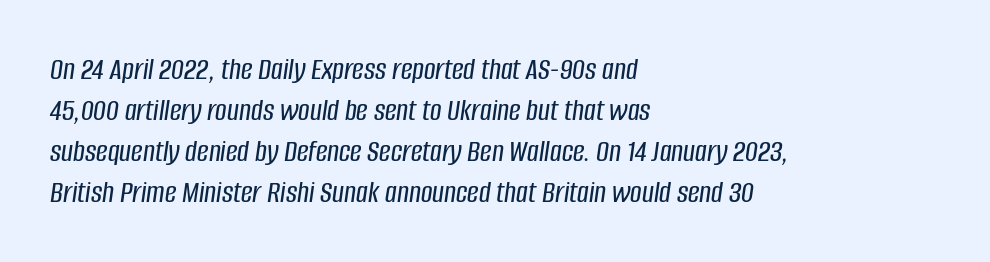
The image shows 32 px condensed type, italic (leaning right); set left-aligned, normal line spacing (1.28x), normal letter spacing, not underlined; low stroke contrast and a large x-height.
